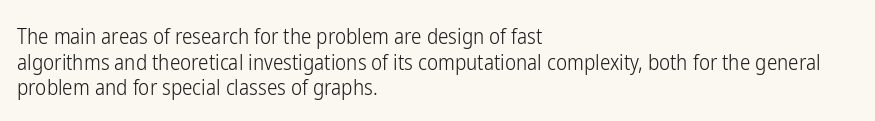
The image shows 21 px text type, upright; set left-aligned, line spacing 1.22x, normal letter spacing, not underlined.
